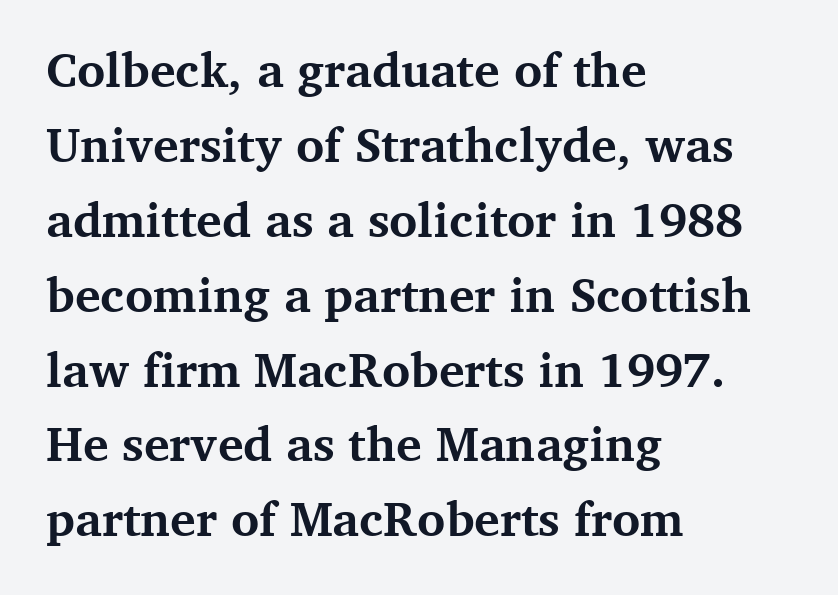
{"serif": "yes", "italic": "no", "bold": "yes", "weight": "bold", "width": "normal", "stroke_contrast": "medium", "x_height": "medium", "monospaced": "no", "underline": "no", "align": "left", "line_spacing": "normal", "line_spacing_ratio": 1.56, "letter_spacing": "normal", "letter_spacing_em": 0.0, "glyph_px": 48}
